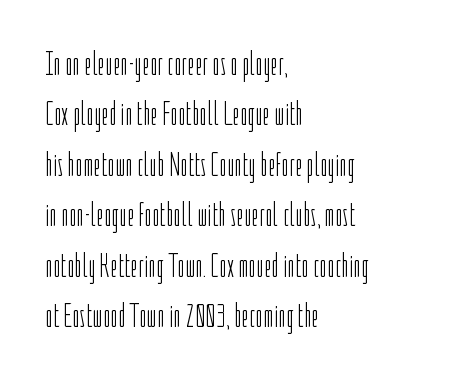
Q: Is the text bold? A: No.
Q: Is the text italic (slanted)? A: No, it is upright.
Q: Is the typeface a serif or a sans-serif typeface? A: Sans-serif.
Q: Is the text underlined? A: No.
Q: How is the paragraph aligned? A: Left-aligned.
Q: Is the spacing between letters normal or unusually wide? A: Normal.
Q: Is the spacing between lines tight, normal or loose? A: Normal.
Q: Width (condensed, normal, or wide)? A: Condensed.
Q: Stroke contrast? A: Low.
Q: x-height? A: Medium.
Q: Monospaced? A: No.
